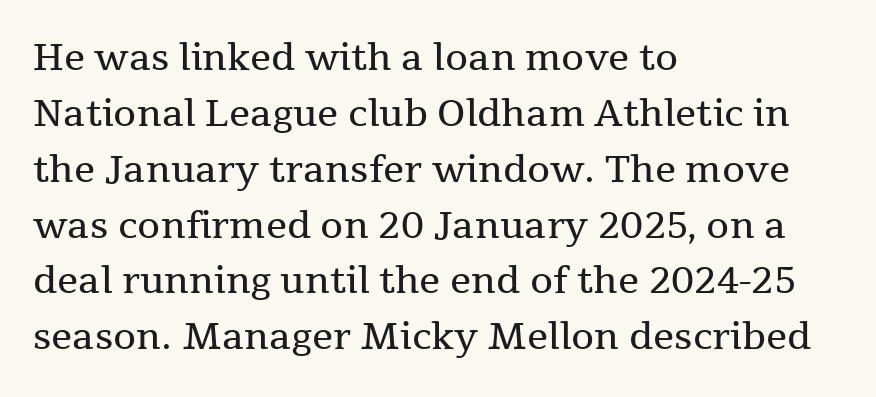
Q: Is the text bold? A: No.
Q: Is the text italic (slanted)? A: No, it is upright.
Q: Is the typeface a serif or a sans-serif typeface? A: Serif.
Q: Is the text underlined? A: No.
Q: How is the paragraph aligned? A: Left-aligned.
Q: Is the spacing between letters normal or unusually wide? A: Normal.
Q: Is the spacing between lines tight, normal or loose? A: Normal.
Q: Width (condensed, normal, or wide)? A: Normal.
Q: Stroke contrast? A: Medium.
Q: x-height? A: Medium.
Q: Monospaced? A: No.
